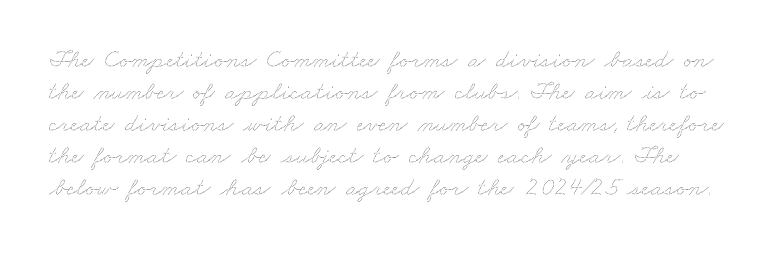
{"bold": "no", "underline": "no", "line_spacing_ratio": 1.23, "letter_spacing": "normal", "letter_spacing_em": 0.0, "glyph_px": 26}
